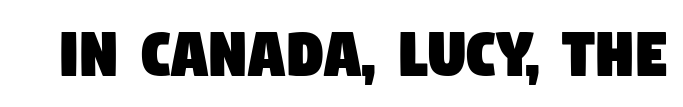
{"serif": "no", "width": "condensed", "stroke_contrast": "low", "x_height": "large", "monospaced": "no", "underline": "no", "letter_spacing": "normal", "letter_spacing_em": 0.0, "glyph_px": 74}
